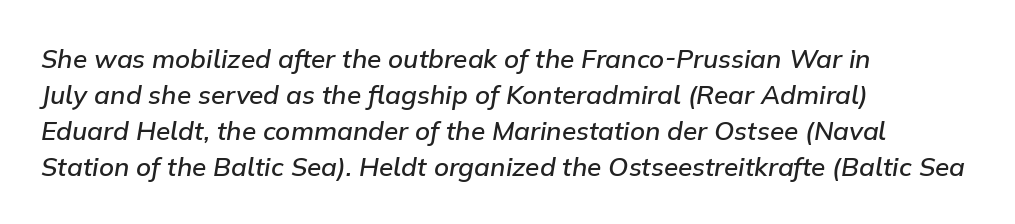
{"italic": "yes", "lean": "right", "slant_degrees": 9, "bold": "semi", "underline": "no", "align": "left", "line_spacing": "normal", "line_spacing_ratio": 1.38, "letter_spacing": "normal", "letter_spacing_em": 0.0, "glyph_px": 26}
